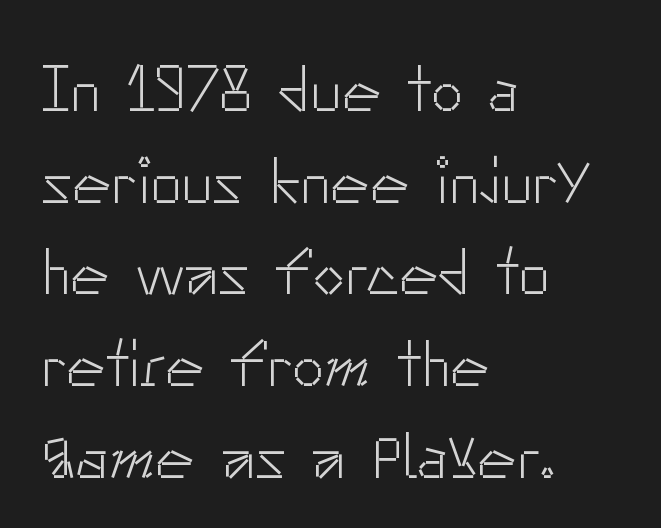
Q: Is the text bold? A: No.
Q: Is the text italic (slanted)? A: No, it is upright.
Q: Is the typeface a serif or a sans-serif typeface? A: Sans-serif.
Q: Is the text underlined? A: No.
Q: How is the paragraph aligned? A: Left-aligned.
Q: Is the spacing between letters normal or unusually wide? A: Normal.
Q: Is the spacing between lines tight, normal or loose? A: Normal.
Q: Width (condensed, normal, or wide)? A: Normal.
Q: Stroke contrast? A: Low.
Q: x-height? A: Small.
Q: Monospaced? A: No.
